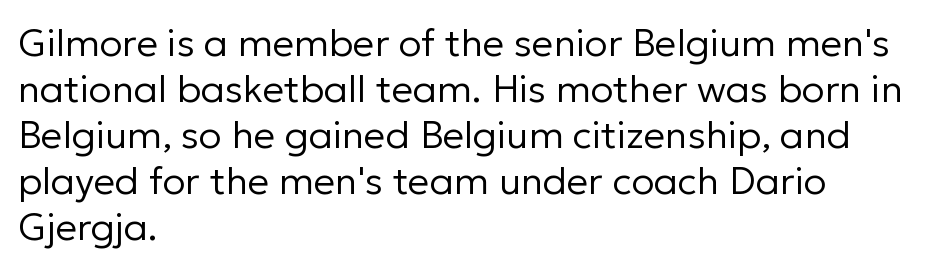
Q: Is the text bold? A: No.
Q: Is the text italic (slanted)? A: No, it is upright.
Q: Is the typeface a serif or a sans-serif typeface? A: Sans-serif.
Q: Is the text underlined? A: No.
Q: How is the paragraph aligned? A: Left-aligned.
Q: Is the spacing between letters normal or unusually wide? A: Normal.
Q: Width (condensed, normal, or wide)? A: Normal.
Q: Stroke contrast? A: Low.
Q: x-height? A: Medium.
Q: Monospaced? A: No.
